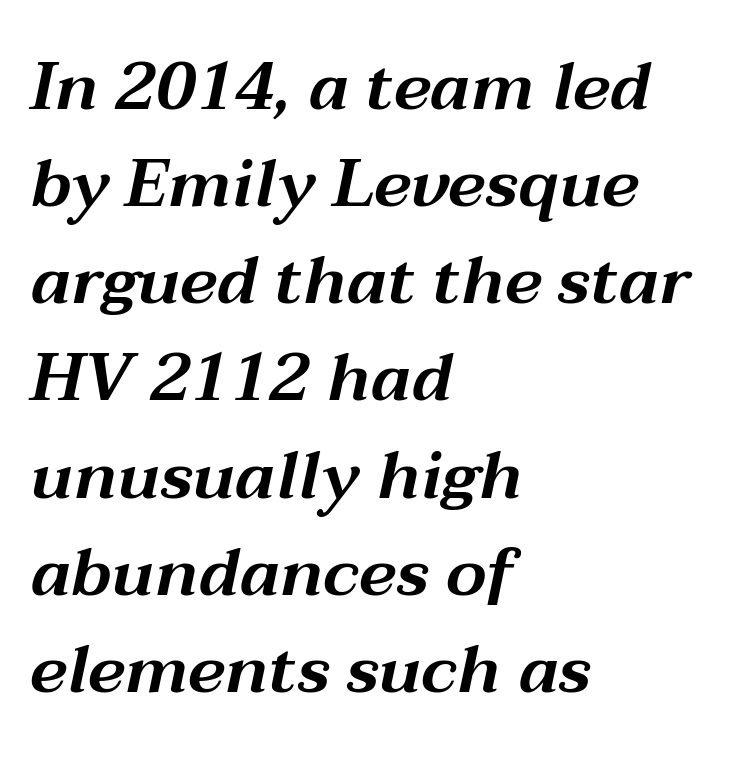
{"italic": "yes", "lean": "right", "slant_degrees": 12, "width": "wide", "stroke_contrast": "medium", "x_height": "medium", "monospaced": "no", "underline": "no", "align": "left", "line_spacing": "normal", "line_spacing_ratio": 1.45, "letter_spacing": "normal", "letter_spacing_em": 0.0, "glyph_px": 67}
